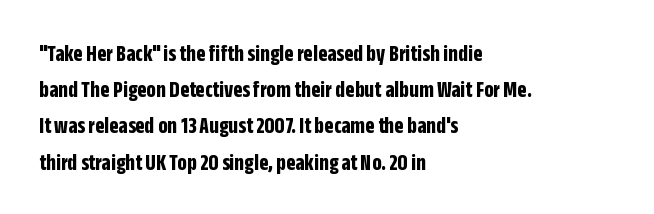
The image shows 24 px bold type, upright; set left-aligned, normal line spacing (1.51x), normal letter spacing, not underlined.
